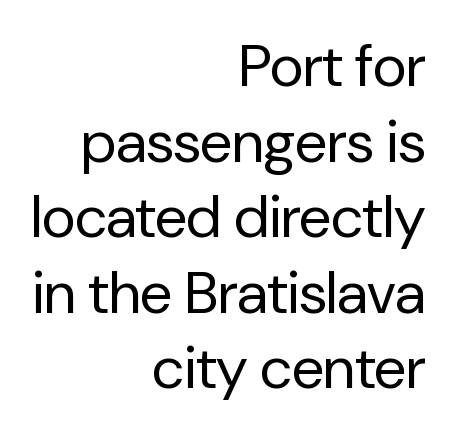
Casual observation: everything's shoved over to the right. This is sans-serif lettering, the kind often seen on screens and signage. The lettering stays uniformly vertical, giving the passage a roman look. The passage shown is typed in a proportional face where columns would drift. Unbolded letterforms with no extra heft.
